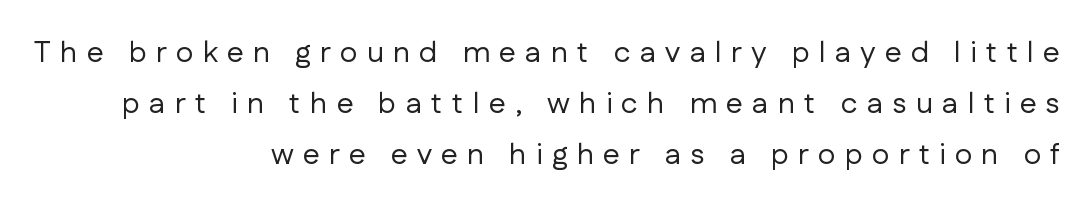
The image shows 30 px regular-weight sans-serif type, upright; set right-aligned, normal line spacing (1.7x), unusually wide letter spacing (+0.31 em), not underlined; low stroke contrast and a medium x-height.
